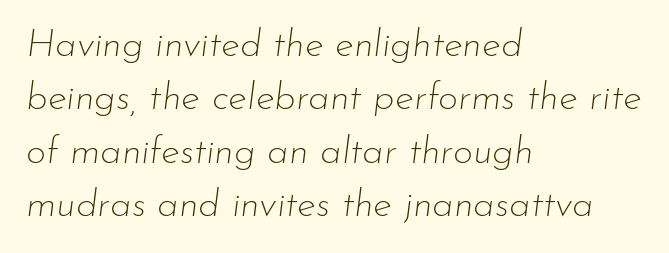
Q: Is the text bold? A: No.
Q: Is the text italic (slanted)? A: Yes, it leans right by about 7 degrees.
Q: Is the text underlined? A: No.
Q: How is the paragraph aligned? A: Left-aligned.
Q: Is the spacing between letters normal or unusually wide? A: Normal.
Q: Is the spacing between lines tight, normal or loose? A: Normal.
Q: Width (condensed, normal, or wide)? A: Normal.
Q: Stroke contrast? A: Low.
Q: x-height? A: Small.
Q: Monospaced? A: No.
